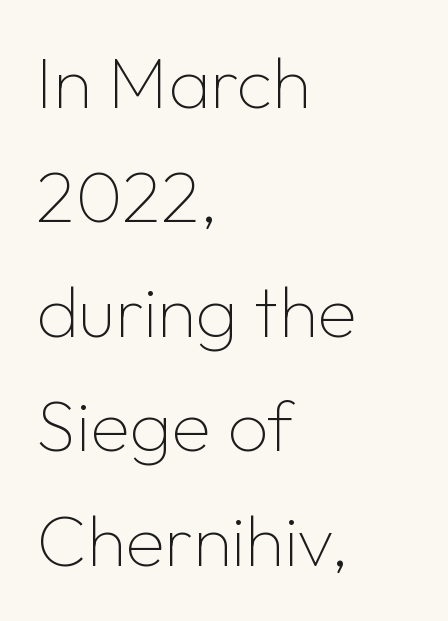
{"serif": "no", "italic": "no", "bold": "no", "weight": "thin", "width": "normal", "stroke_contrast": "low", "x_height": "medium", "monospaced": "no", "underline": "no", "align": "left", "line_spacing": "normal", "line_spacing_ratio": 1.59, "letter_spacing": "normal", "letter_spacing_em": 0.0, "glyph_px": 72}
